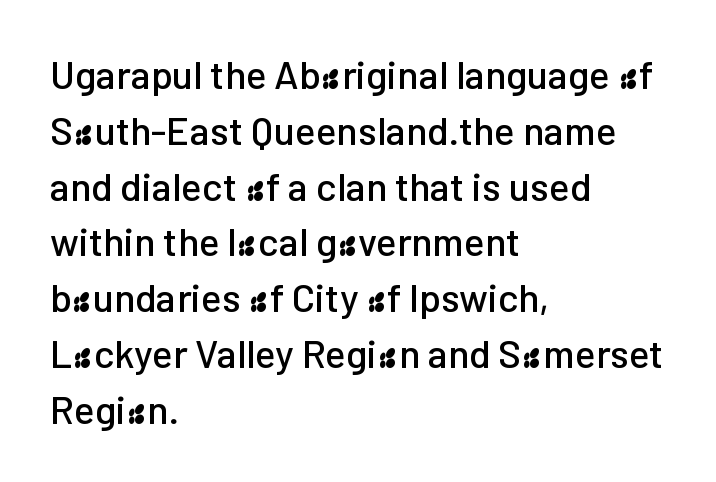
In terms of posture, this sample is upright. A typesetter would call this proportional, since set widths differ per character. Tracking here is standard; glyphs follow each other at the usual distance. Clear beneath every line of the passage. This rendering employs a face without finishing strokes, i.e., a sans-serif. Regarding leading, the lines here are spaced in the standard way.
